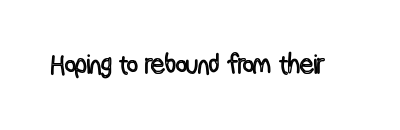
Q: Is the text italic (slanted)? A: No, it is upright.
Q: Is the text underlined? A: No.
Q: Is the spacing between letters normal or unusually wide? A: Normal.
